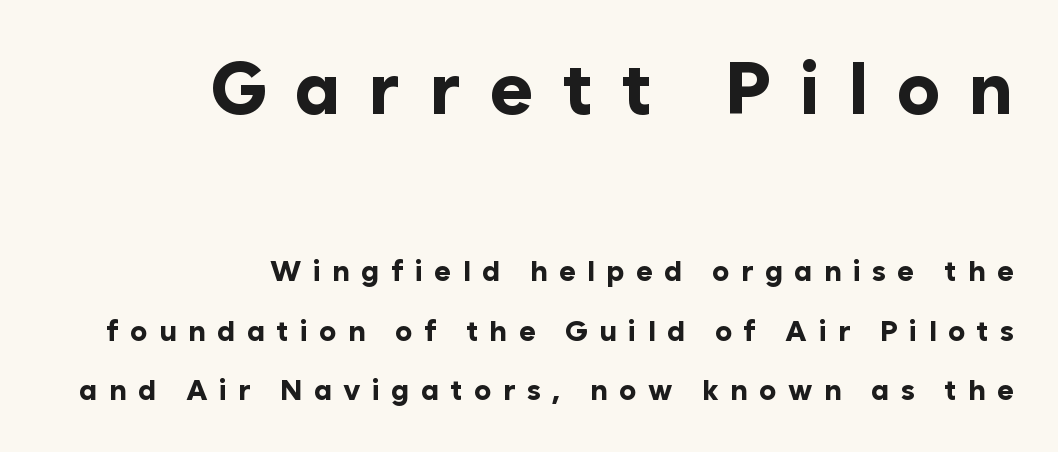
{"serif": "no", "italic": "no", "bold": "yes", "weight": "bold", "width": "normal", "stroke_contrast": "low", "x_height": "medium", "monospaced": "no", "underline": "no", "align": "right", "line_spacing": "loose", "line_spacing_ratio": 2.06, "letter_spacing": "wide", "letter_spacing_em": 0.39, "larger_block": "first", "size_ratio": 2.52, "glyph_px": 73}
